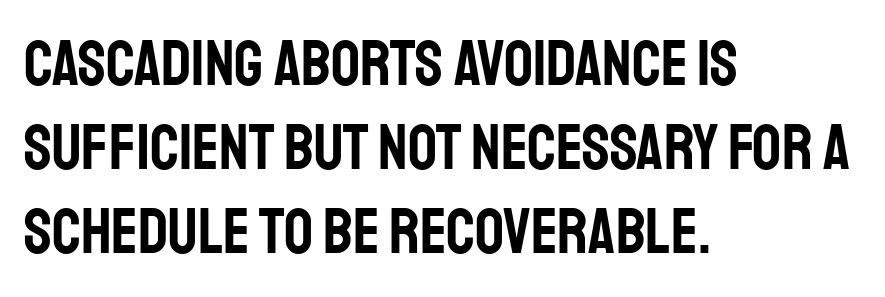
{"serif": "no", "italic": "no", "width": "condensed", "stroke_contrast": "low", "x_height": "large", "monospaced": "no", "underline": "no", "align": "left", "line_spacing": "normal", "line_spacing_ratio": 1.31, "letter_spacing": "normal", "letter_spacing_em": 0.0, "glyph_px": 64}
